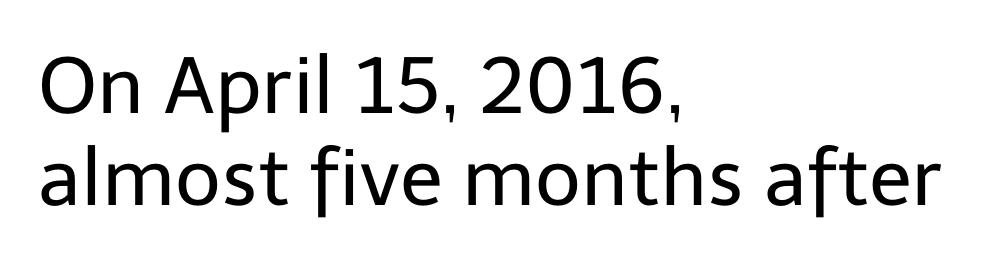
The image shows 79 px regular-weight sans-serif type, upright; set left-aligned, line spacing 1.17x, normal letter spacing, not underlined; low stroke contrast and a medium x-height.
